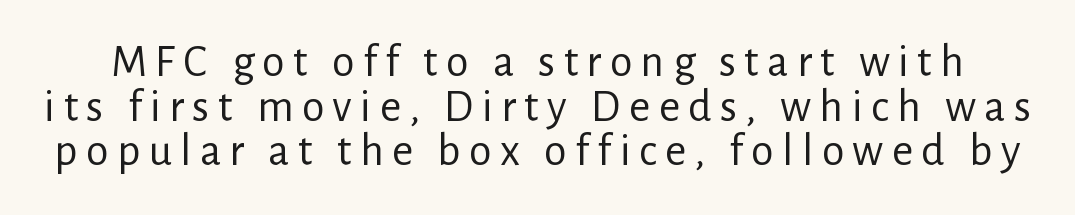
{"serif": "no", "italic": "no", "bold": "no", "weight": "regular", "width": "normal", "stroke_contrast": "low", "x_height": "medium", "monospaced": "no", "underline": "no", "line_spacing": "tight", "line_spacing_ratio": 0.97, "glyph_px": 46}
